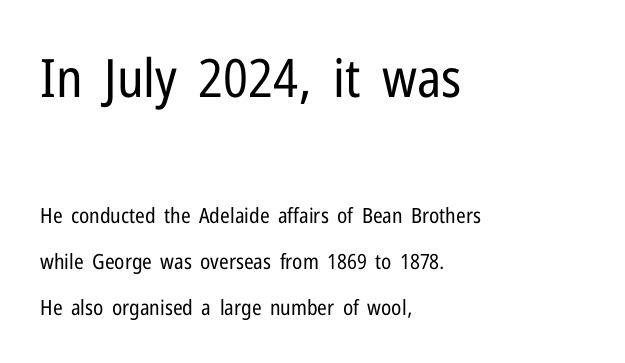
The image shows 53 px regular-weight, condensed sans-serif type, upright; set left-aligned, loose line spacing (2.21x), normal letter spacing, not underlined; the first (top) block is 2.52x larger; low stroke contrast and a medium x-height.
